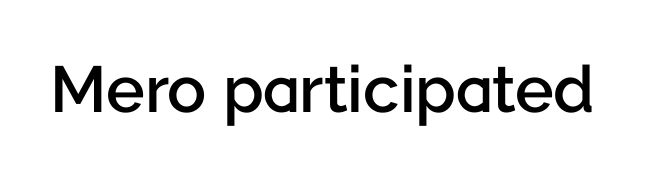
{"serif": "no", "italic": "no", "bold": "semi", "weight": "semibold", "width": "normal", "stroke_contrast": "low", "x_height": "medium", "monospaced": "no", "underline": "no", "letter_spacing": "normal", "letter_spacing_em": 0.0, "glyph_px": 65}
